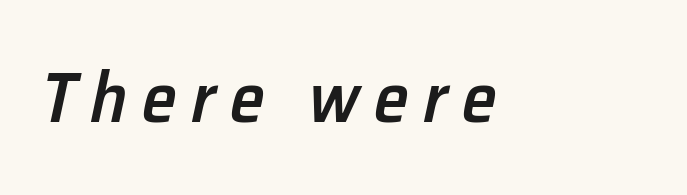
{"italic": "yes", "lean": "right", "slant_degrees": 12, "bold": "semi", "weight": "semibold", "width": "normal", "stroke_contrast": "low", "x_height": "medium", "monospaced": "no", "underline": "no", "letter_spacing": "wide", "letter_spacing_em": 0.2, "glyph_px": 71}
